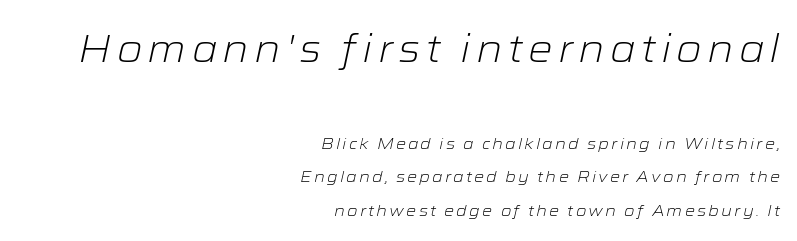
{"italic": "yes", "lean": "right", "slant_degrees": 12, "bold": "no", "weight": "light", "width": "wide", "stroke_contrast": "low", "x_height": "medium", "monospaced": "no", "underline": "no", "align": "right", "line_spacing": "loose", "line_spacing_ratio": 2.09, "larger_block": "first", "size_ratio": 2.44, "glyph_px": 39}
